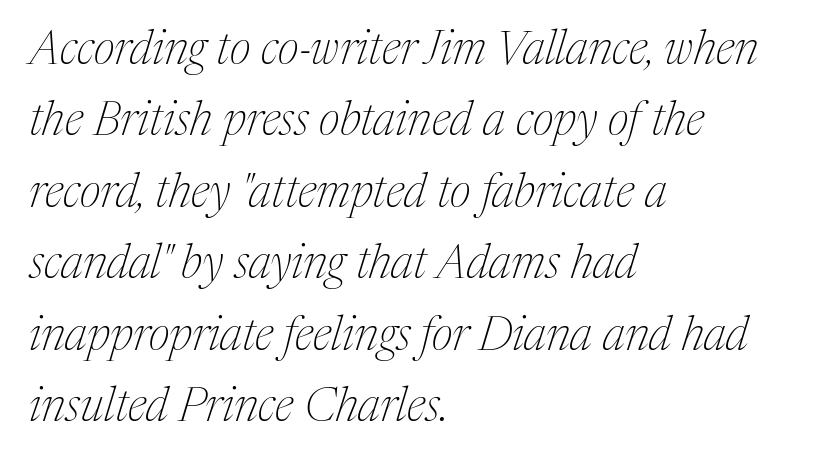
Q: Is the text bold? A: No.
Q: Is the text italic (slanted)? A: Yes, it leans right by about 17 degrees.
Q: Is the typeface a serif or a sans-serif typeface? A: Serif.
Q: Is the text underlined? A: No.
Q: How is the paragraph aligned? A: Left-aligned.
Q: Is the spacing between letters normal or unusually wide? A: Normal.
Q: Is the spacing between lines tight, normal or loose? A: Normal.
Q: Width (condensed, normal, or wide)? A: Normal.
Q: Stroke contrast? A: Medium.
Q: x-height? A: Medium.
Q: Monospaced? A: No.
